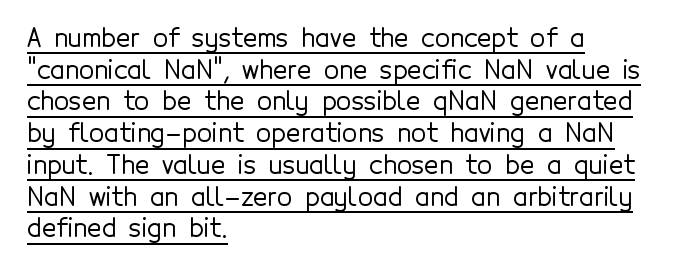
Q: Is the text italic (slanted)? A: No, it is upright.
Q: Is the text underlined? A: Yes.
Q: How is the paragraph aligned? A: Left-aligned.
Q: Is the spacing between letters normal or unusually wide? A: Normal.
Q: Is the spacing between lines tight, normal or loose? A: Normal.
